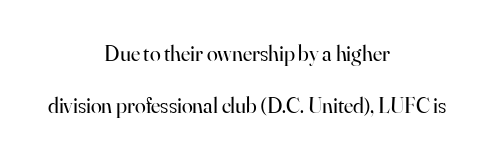
Q: Is the text bold? A: No.
Q: Is the text italic (slanted)? A: No, it is upright.
Q: Is the text underlined? A: No.
Q: How is the paragraph aligned? A: Centered.
Q: Is the spacing between letters normal or unusually wide? A: Normal.
Q: Is the spacing between lines tight, normal or loose? A: Loose.
